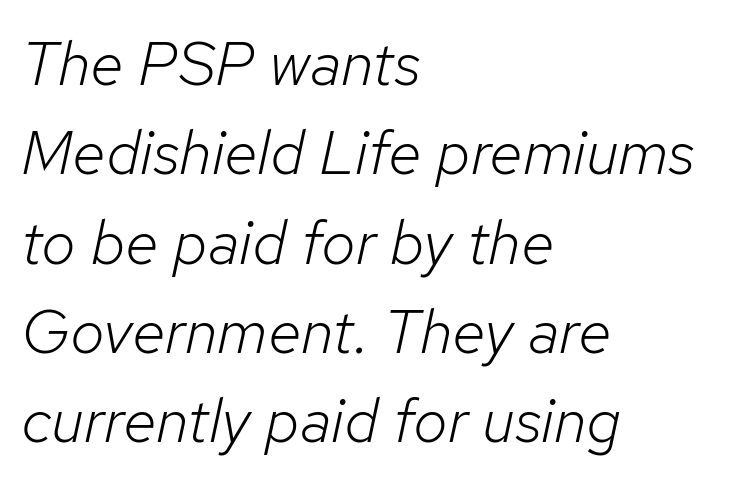
The image shows 62 px light type, italic (leaning right); set left-aligned, normal line spacing (1.44x), normal letter spacing, not underlined; low stroke contrast and a medium x-height.
